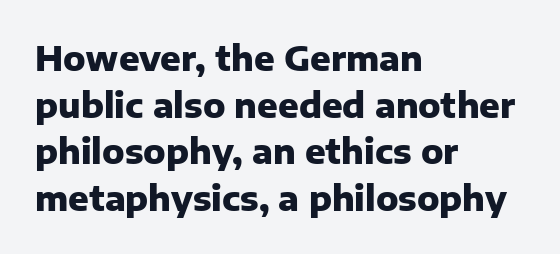
{"serif": "no", "italic": "no", "bold": "yes", "weight": "heavy", "width": "normal", "stroke_contrast": "low", "x_height": "medium", "monospaced": "no", "underline": "no", "align": "left", "line_spacing": "normal", "line_spacing_ratio": 1.37, "letter_spacing": "normal", "letter_spacing_em": 0.0, "glyph_px": 34}
